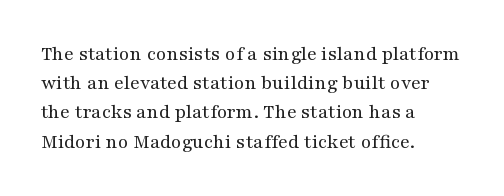
{"italic": "no", "bold": "no", "underline": "no", "align": "left", "line_spacing": "normal", "line_spacing_ratio": 1.39, "letter_spacing": "normal", "letter_spacing_em": 0.0, "glyph_px": 21}
